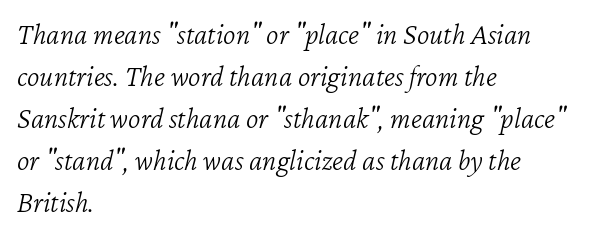
The string is rendered with underlining switched off. In terms of posture, this sample is oblique. Inter-character spacing is left at the font's built-in metrics. The face used here is proportionally spaced, like ordinary book or web type. The characters are drawn with everyday or finer stroke widths.
